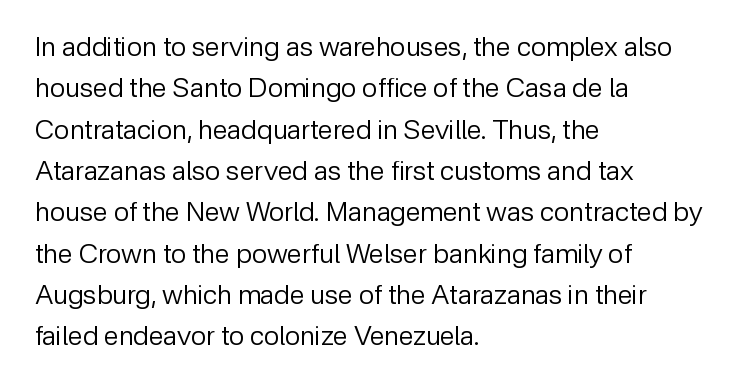
{"italic": "no", "bold": "no", "underline": "no", "align": "left", "line_spacing": "normal", "line_spacing_ratio": 1.53, "letter_spacing": "normal", "letter_spacing_em": 0.0, "glyph_px": 27}
